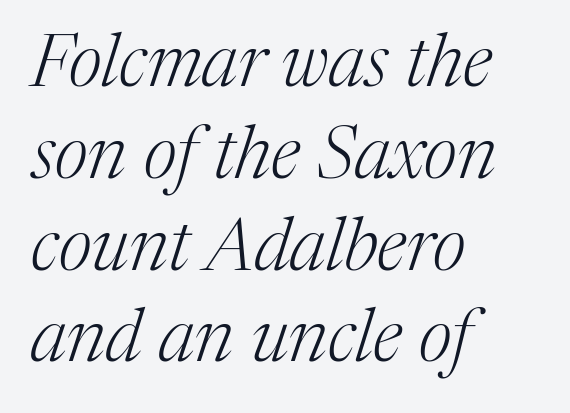
{"serif": "yes", "italic": "yes", "lean": "right", "slant_degrees": 17, "bold": "no", "weight": "light", "width": "normal", "stroke_contrast": "medium", "x_height": "medium", "monospaced": "no", "underline": "no", "align": "left", "line_spacing_ratio": 1.24, "letter_spacing": "normal", "letter_spacing_em": 0.0, "glyph_px": 74}
